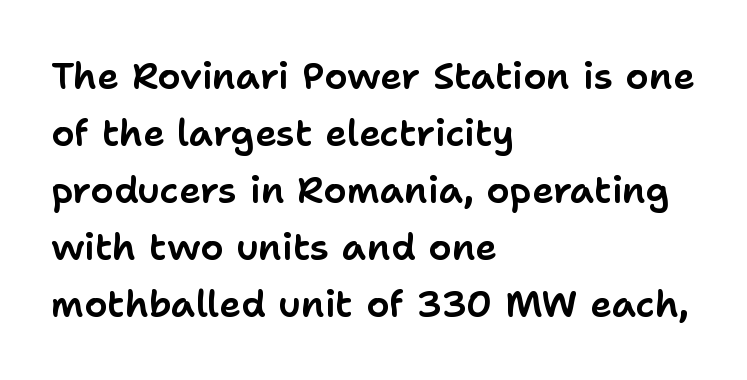
The image shows 37 px sans-serif type, upright; set left-aligned, normal line spacing (1.54x), normal letter spacing, not underlined; low stroke contrast and a medium x-height.
